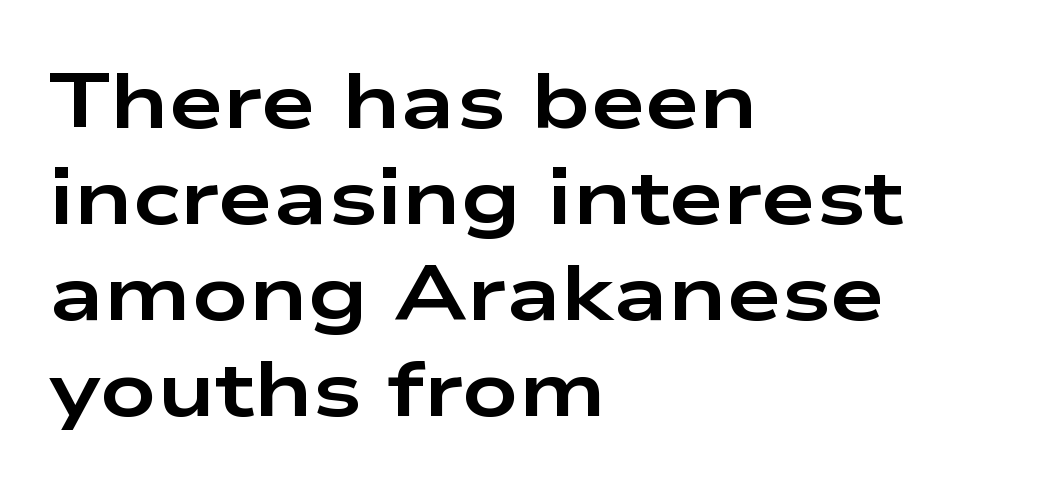
The image shows 78 px bold, wide sans-serif type, upright; set left-aligned, line spacing 1.23x, normal letter spacing, not underlined; low stroke contrast and a medium x-height.
